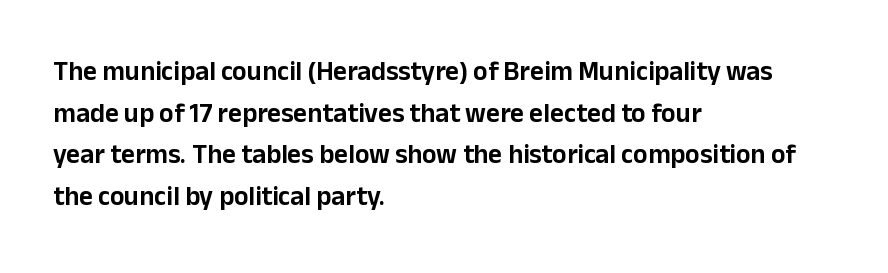
A typesetter would call this zero additional tracking. Line beginnings align vertically; line endings do not. The leading is moderate, giving the passage an even texture. No italicization has been applied; the sample stays upright. This rendering features lettering with no underline.
